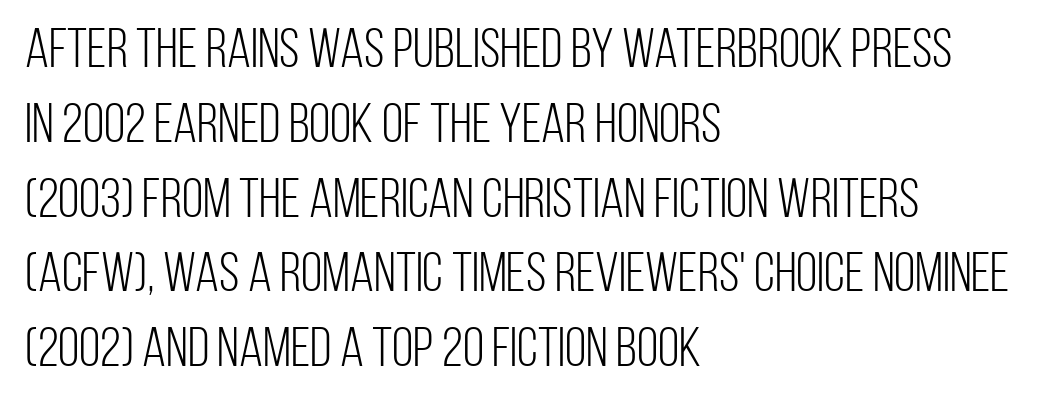
Q: Is the text bold? A: No.
Q: Is the text italic (slanted)? A: No, it is upright.
Q: Is the typeface a serif or a sans-serif typeface? A: Sans-serif.
Q: Is the text underlined? A: No.
Q: How is the paragraph aligned? A: Left-aligned.
Q: Is the spacing between letters normal or unusually wide? A: Normal.
Q: Is the spacing between lines tight, normal or loose? A: Normal.
Q: Width (condensed, normal, or wide)? A: Condensed.
Q: Stroke contrast? A: Low.
Q: x-height? A: Large.
Q: Monospaced? A: No.
